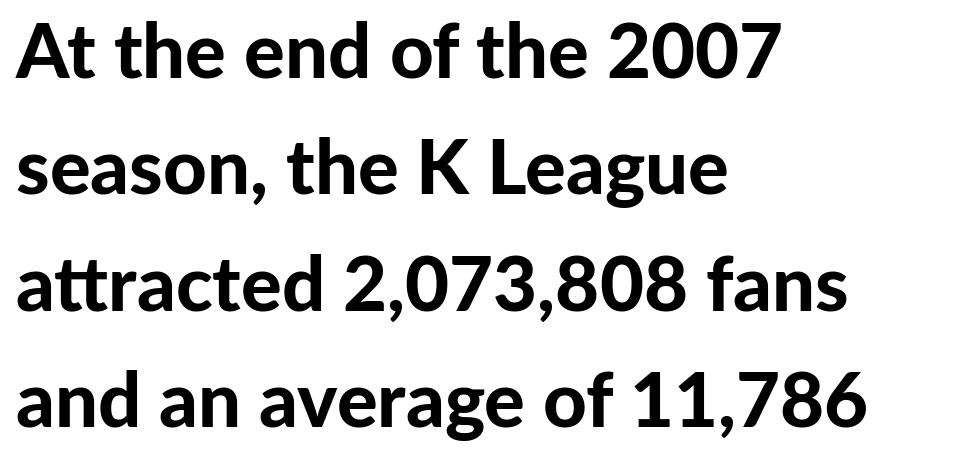
{"serif": "no", "italic": "no", "bold": "yes", "weight": "bold", "width": "normal", "stroke_contrast": "low", "x_height": "medium", "monospaced": "no", "underline": "no", "align": "left", "line_spacing": "normal", "line_spacing_ratio": 1.53, "letter_spacing": "normal", "letter_spacing_em": 0.0, "glyph_px": 76}
